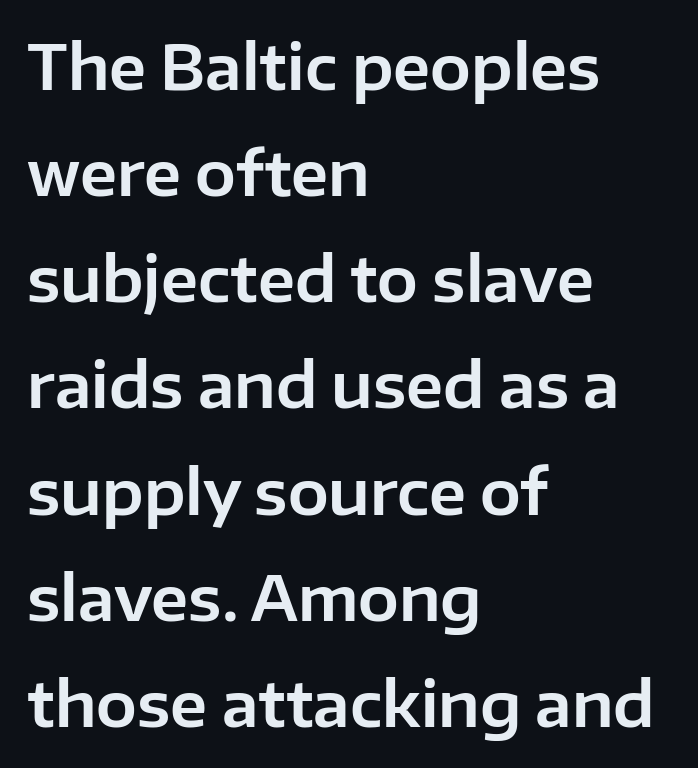
What stands out about the letter spacing? Nothing — it is the standard amount. I'd call this a sans setting — the letters go barefoot. The paragraph shown leans on its left margin. A roman cut, with each character standing at attention. The words here are not underlined.
